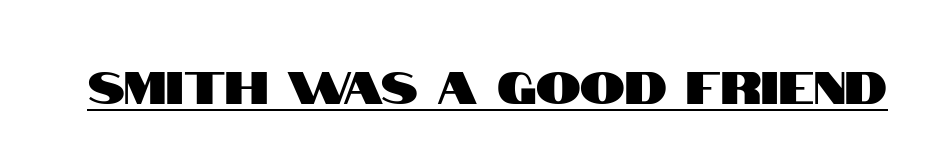
Q: Is the text italic (slanted)? A: No, it is upright.
Q: Is the typeface a serif or a sans-serif typeface? A: Sans-serif.
Q: Is the text underlined? A: Yes.
Q: Is the spacing between letters normal or unusually wide? A: Normal.
Q: Width (condensed, normal, or wide)? A: Condensed.
Q: Stroke contrast? A: High.
Q: x-height? A: Large.
Q: Monospaced? A: No.
